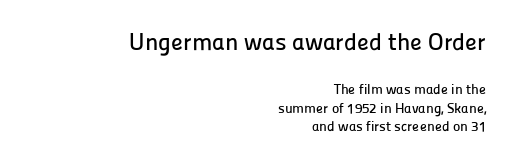
The image shows 24 px text type, upright; set right-aligned, normal line spacing (1.33x), normal letter spacing, not underlined; the first (top) block is 1.71x larger.
